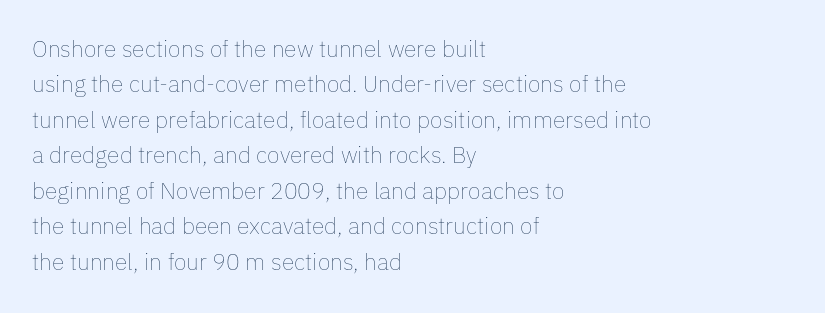
The face looks like a standard text weight, possibly lighter. Vertical strokes here are truly vertical. These lines keep a tight, regular rhythm from letter to letter. Leading matches the norm, producing a regular column. Left-aligned paragraph, ragged on the right. The space directly below the letters is spotless.
